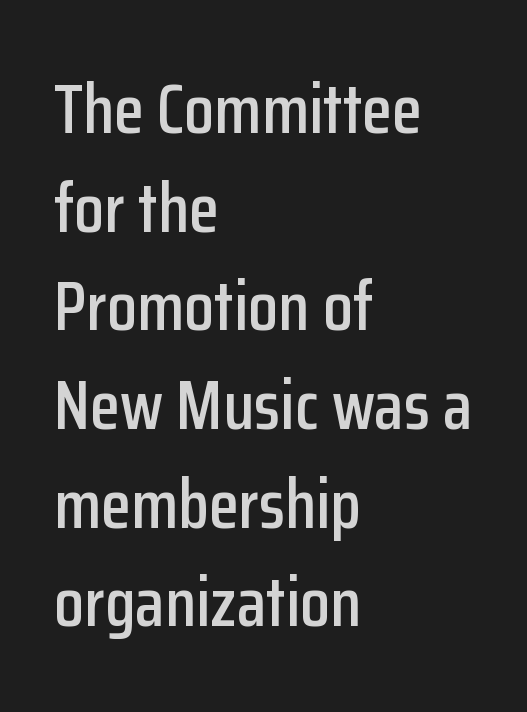
Q: Is the text italic (slanted)? A: No, it is upright.
Q: Is the typeface a serif or a sans-serif typeface? A: Sans-serif.
Q: Is the text underlined? A: No.
Q: How is the paragraph aligned? A: Left-aligned.
Q: Is the spacing between letters normal or unusually wide? A: Normal.
Q: Is the spacing between lines tight, normal or loose? A: Normal.
Q: Width (condensed, normal, or wide)? A: Condensed.
Q: Stroke contrast? A: Low.
Q: x-height? A: Medium.
Q: Monospaced? A: No.
